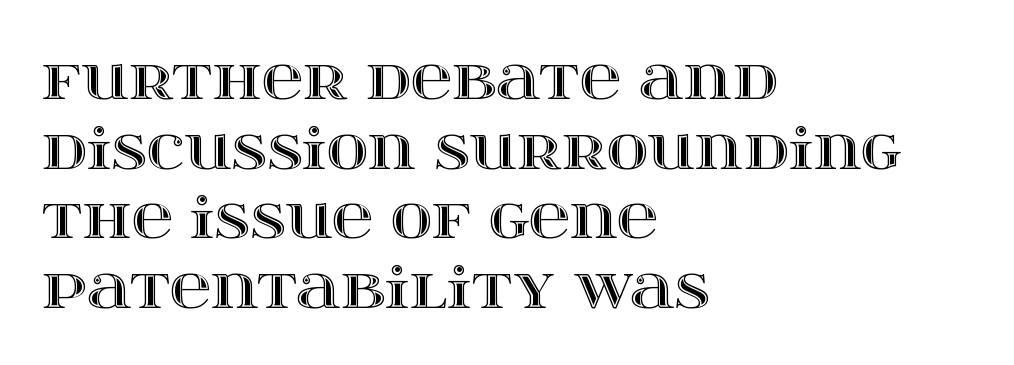
The image shows 57 px wide type, upright; set left-aligned, line spacing 1.22x, normal letter spacing, not underlined; a large x-height.
